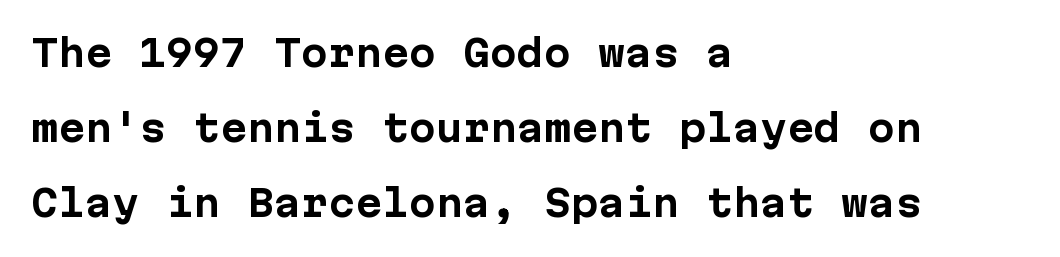
{"serif": "no", "italic": "no", "bold": "yes", "weight": "bold", "width": "normal", "stroke_contrast": "low", "x_height": "medium", "monospaced": "yes", "underline": "no", "align": "left", "line_spacing": "loose", "line_spacing_ratio": 2.09, "letter_spacing": "normal", "letter_spacing_em": 0.0, "glyph_px": 36}
